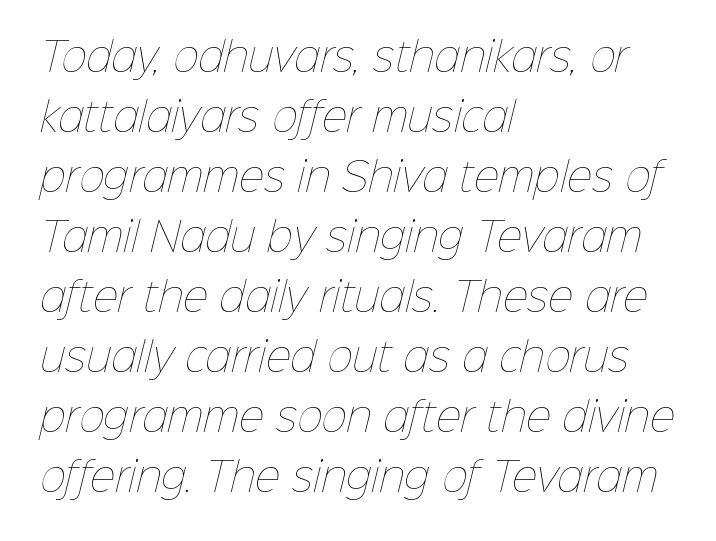
Q: Is the text bold? A: No.
Q: Is the text underlined? A: No.
Q: How is the paragraph aligned? A: Left-aligned.
Q: Is the spacing between letters normal or unusually wide? A: Normal.
Q: Is the spacing between lines tight, normal or loose? A: Normal.
Q: Width (condensed, normal, or wide)? A: Normal.
Q: Stroke contrast? A: Low.
Q: x-height? A: Medium.
Q: Monospaced? A: No.
